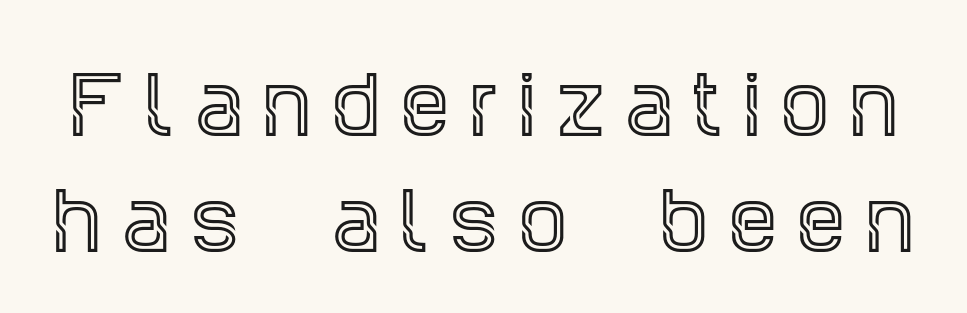
The image shows 76 px condensed serif type, upright; set normal line spacing (1.53x), unusually wide letter spacing (+0.28 em), not underlined; a large x-height.
